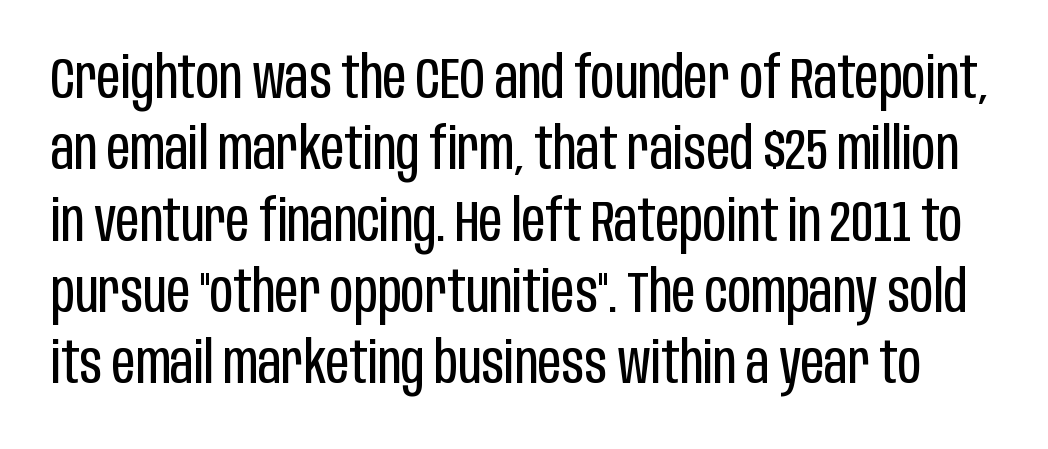
The image shows 58 px regular-weight, condensed sans-serif type, upright; set line spacing 1.23x, normal letter spacing, not underlined; low stroke contrast and a large x-height.
